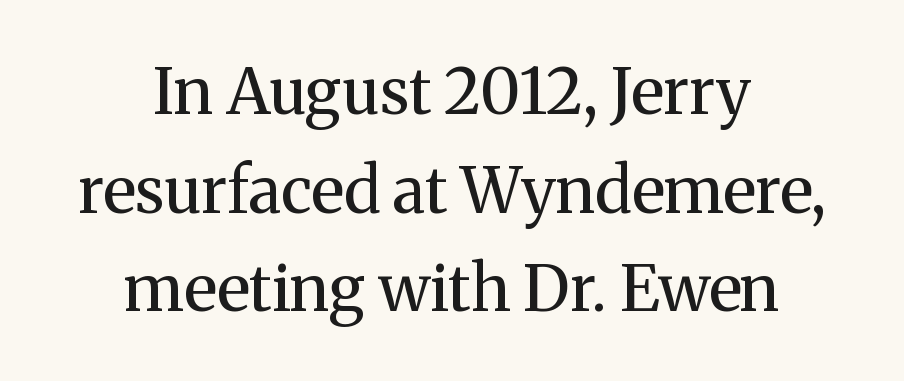
The letters advance in unequal steps, a hallmark of proportional type. Is this a heavy cut? Hardly; it is regular or lighter. No word sits above an underline. Does the leading feel generous? No, just average.
